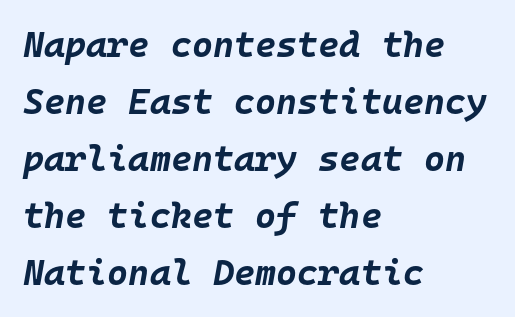
{"italic": "yes", "lean": "right", "slant_degrees": 10, "bold": "yes", "weight": "bold", "width": "normal", "stroke_contrast": "low", "x_height": "large", "monospaced": "yes", "underline": "no", "align": "left", "line_spacing": "normal", "line_spacing_ratio": 1.58, "letter_spacing": "normal", "letter_spacing_em": 0.0, "glyph_px": 36}
